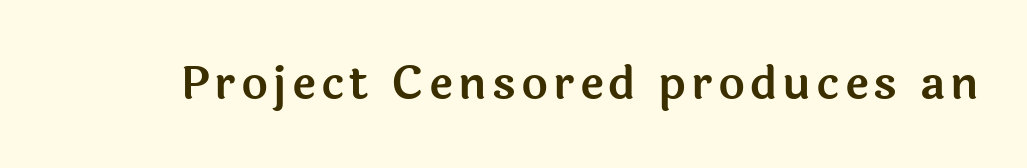
The image shows 46 px sans-serif type, upright; set not underlined; a medium x-height.
